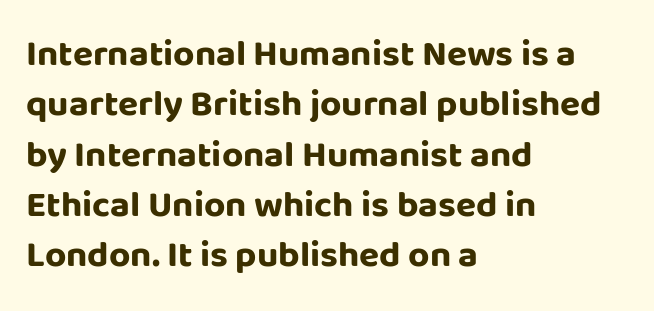
The image shows 37 px bold sans-serif type, upright; set left-aligned, normal line spacing (1.36x), normal letter spacing, not underlined; low stroke contrast and a large x-height.
